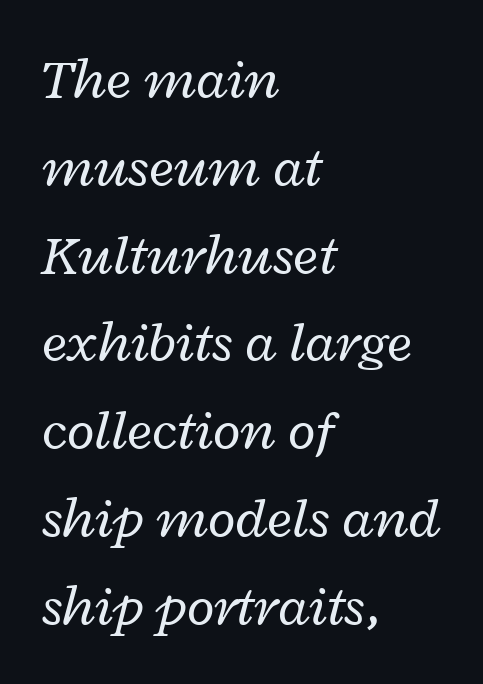
The image shows 57 px regular-weight, wide type, italic (leaning right); set left-aligned, normal line spacing (1.54x), normal letter spacing, not underlined; low stroke contrast and a medium x-height.
